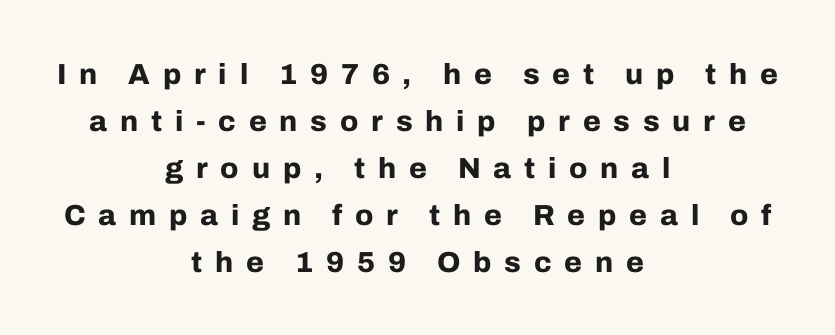
{"serif": "no", "italic": "no", "bold": "yes", "weight": "bold", "width": "normal", "stroke_contrast": "low", "x_height": "medium", "monospaced": "no", "underline": "no", "align": "center", "line_spacing": "normal", "line_spacing_ratio": 1.62, "letter_spacing": "wide", "letter_spacing_em": 0.44, "glyph_px": 29}
